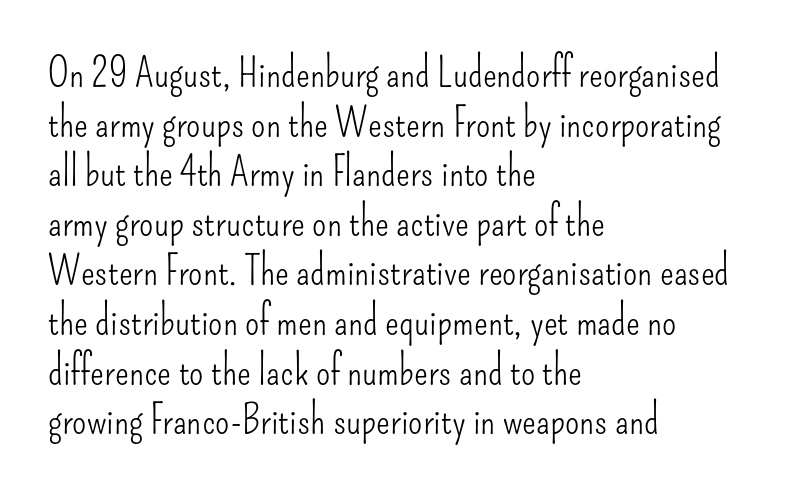
Q: Is the text bold? A: No.
Q: Is the text italic (slanted)? A: No, it is upright.
Q: Is the typeface a serif or a sans-serif typeface? A: Sans-serif.
Q: Is the text underlined? A: No.
Q: How is the paragraph aligned? A: Left-aligned.
Q: Is the spacing between letters normal or unusually wide? A: Normal.
Q: Width (condensed, normal, or wide)? A: Condensed.
Q: Stroke contrast? A: Low.
Q: x-height? A: Small.
Q: Monospaced? A: No.
